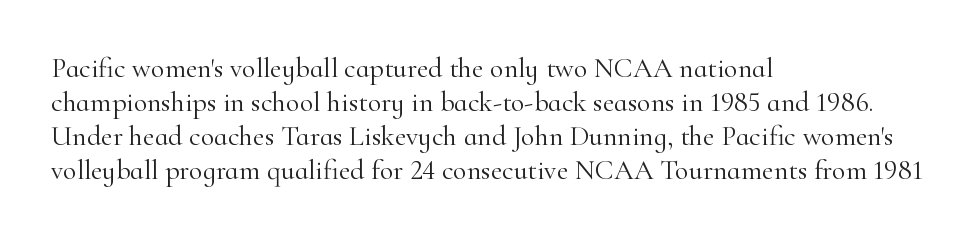
Q: Is the text bold? A: No.
Q: Is the text italic (slanted)? A: No, it is upright.
Q: Is the typeface a serif or a sans-serif typeface? A: Serif.
Q: Is the text underlined? A: No.
Q: How is the paragraph aligned? A: Left-aligned.
Q: Is the spacing between letters normal or unusually wide? A: Normal.
Q: Width (condensed, normal, or wide)? A: Normal.
Q: Stroke contrast? A: High.
Q: x-height? A: Small.
Q: Monospaced? A: No.
